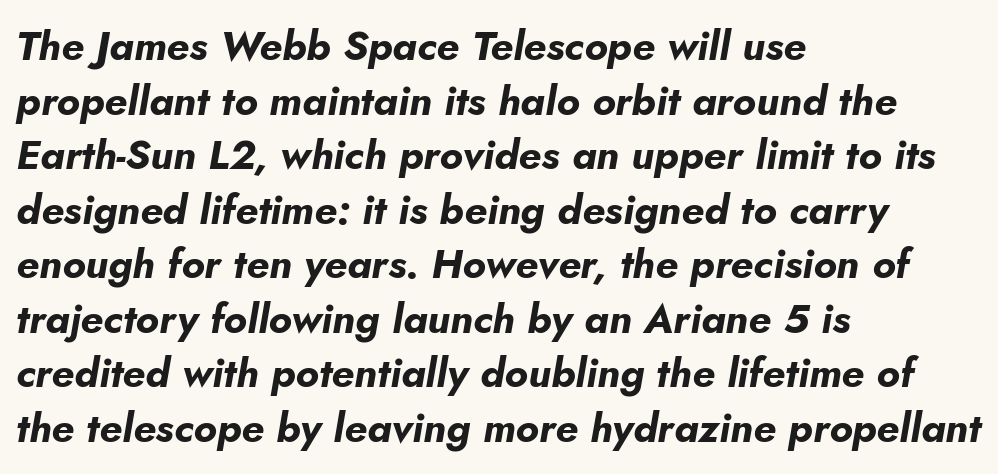
{"italic": "yes", "lean": "right", "slant_degrees": 5, "bold": "yes", "weight": "bold", "width": "normal", "stroke_contrast": "low", "x_height": "small", "monospaced": "no", "underline": "no", "align": "left", "line_spacing": "normal", "line_spacing_ratio": 1.33, "letter_spacing": "normal", "letter_spacing_em": 0.0, "glyph_px": 41}
